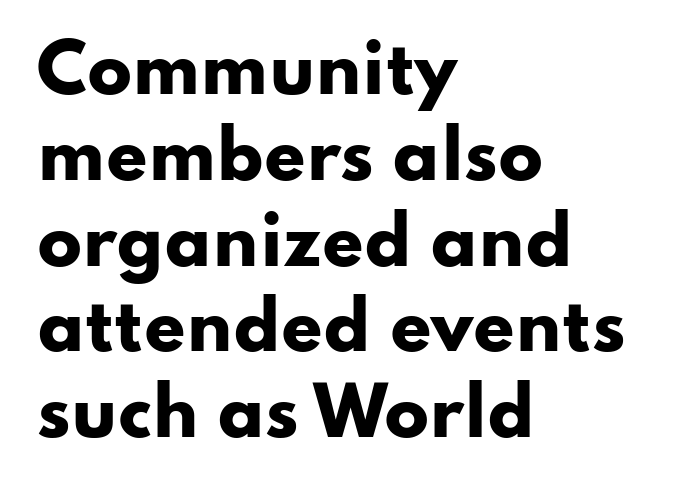
Glance below the letters and you will spot only blank space. Ascenders rise straight up at ninety degrees. Notice how the passage keeps a crisp vertical edge on the left only. Heavy-handed strokes throughout: this text is bold. You could call the tracking neutral — neither tight nor loose.
